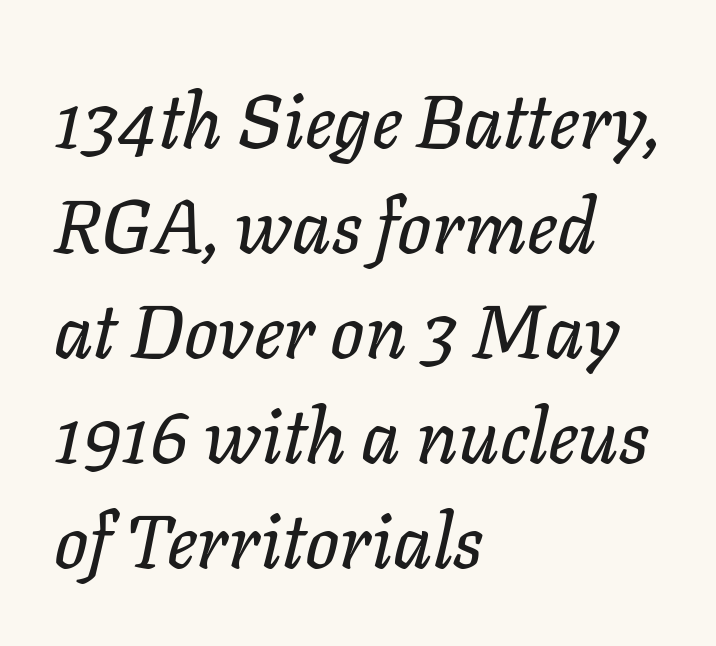
{"italic": "yes", "lean": "right", "slant_degrees": 11, "width": "normal", "stroke_contrast": "low", "x_height": "medium", "monospaced": "no", "underline": "no", "align": "left", "line_spacing": "normal", "line_spacing_ratio": 1.4, "letter_spacing": "normal", "letter_spacing_em": 0.0, "glyph_px": 75}
